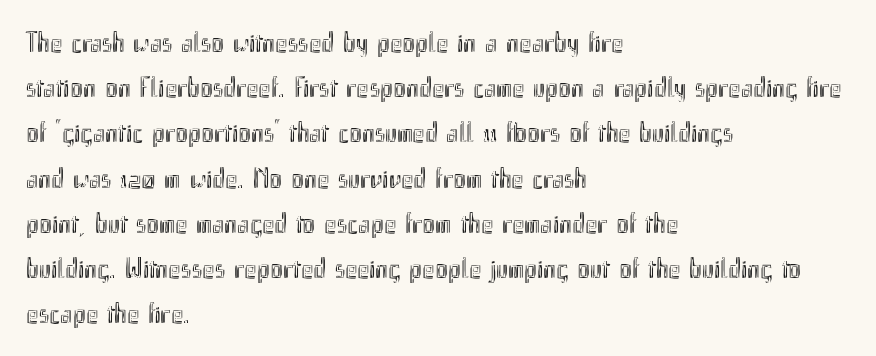
{"italic": "no", "width": "condensed", "x_height": "small", "monospaced": "no", "underline": "no", "align": "left", "line_spacing": "normal", "line_spacing_ratio": 1.56, "letter_spacing": "normal", "letter_spacing_em": 0.0, "glyph_px": 29}
